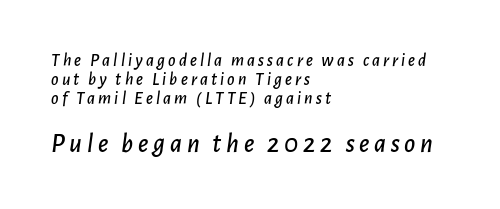
{"italic": "yes", "lean": "right", "slant_degrees": 7, "underline": "no", "align": "left", "line_spacing": "tight", "line_spacing_ratio": 1.06, "larger_block": "second", "size_ratio": 1.5, "glyph_px": 27}
